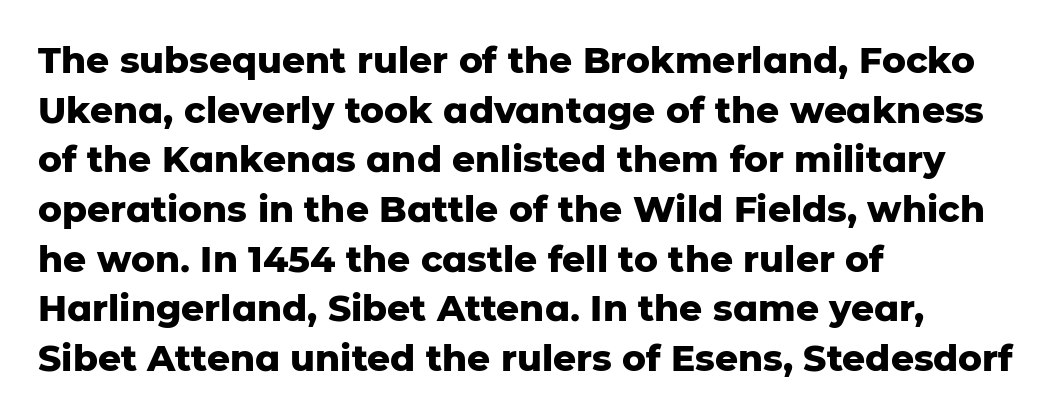
The image shows 36 px heavy sans-serif type, upright; set left-aligned, normal line spacing (1.38x), normal letter spacing, not underlined; low stroke contrast and a medium x-height.
